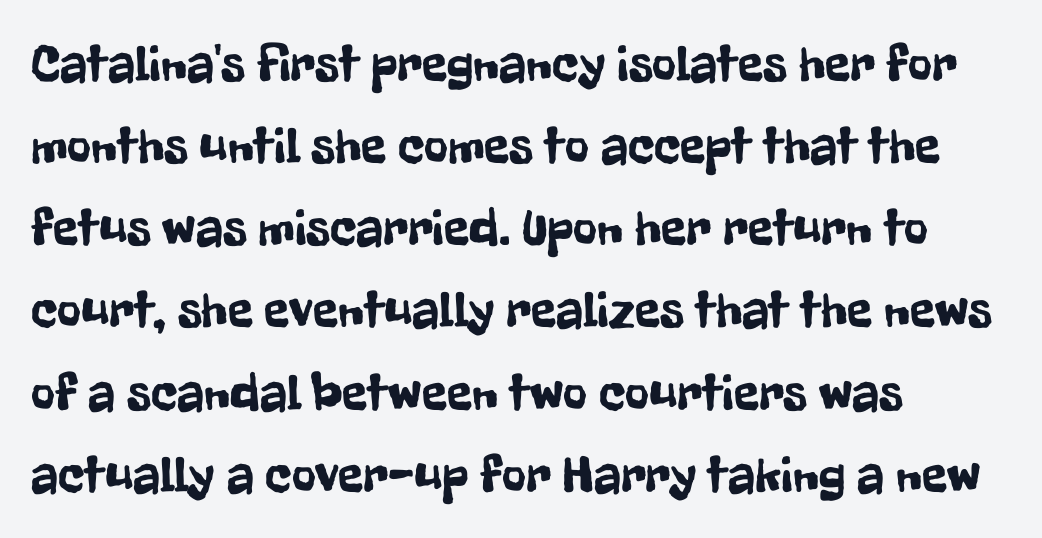
The image shows 52 px condensed sans-serif type, upright; set left-aligned, normal line spacing (1.58x), normal letter spacing, not underlined; low stroke contrast and a medium x-height.
